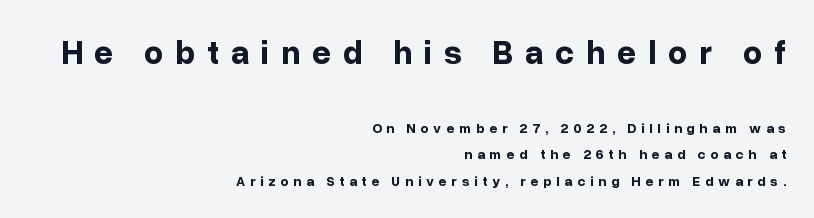
{"serif": "no", "italic": "no", "bold": "yes", "weight": "bold", "width": "normal", "stroke_contrast": "low", "x_height": "medium", "monospaced": "no", "underline": "no", "align": "right", "line_spacing_ratio": 1.86, "letter_spacing": "wide", "letter_spacing_em": 0.34, "larger_block": "first", "size_ratio": 2.43, "glyph_px": 34}
